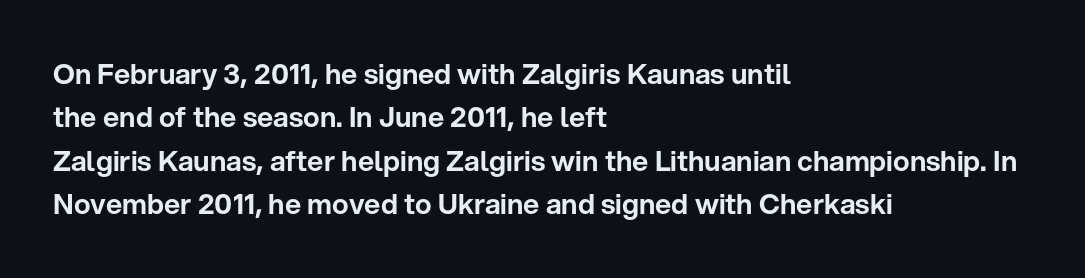
{"serif": "no", "italic": "no", "width": "normal", "stroke_contrast": "low", "x_height": "medium", "monospaced": "no", "underline": "no", "align": "left", "line_spacing": "normal", "line_spacing_ratio": 1.55, "letter_spacing": "normal", "letter_spacing_em": 0.0, "glyph_px": 28}
